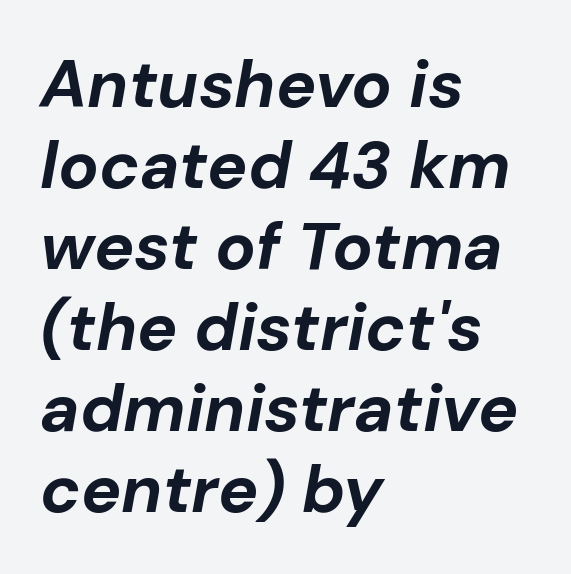
In terms of letterspacing, this is plain default setting. Character widths vary here, with narrow letters taking less room than wide ones. Which margin do the lines hug? The left one — the right edge is uneven. The face used here has the dense, thick strokes of a bold. Type without underlining. There's an unmistakable incline to the writing here.
